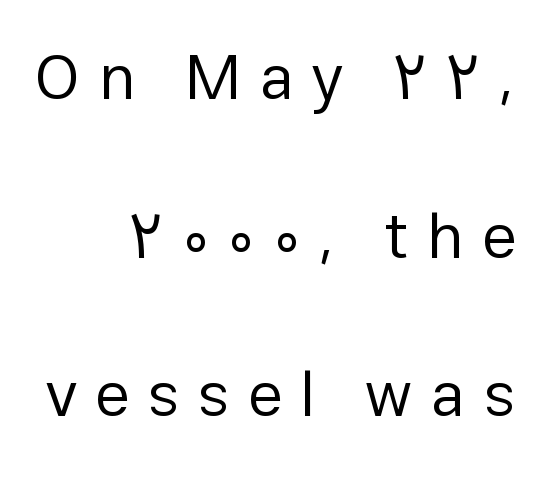
Q: Is the text bold? A: No.
Q: Is the text italic (slanted)? A: No, it is upright.
Q: Is the typeface a serif or a sans-serif typeface? A: Sans-serif.
Q: Is the text underlined? A: No.
Q: How is the paragraph aligned? A: Right-aligned.
Q: Is the spacing between letters normal or unusually wide? A: Unusually wide.
Q: Is the spacing between lines tight, normal or loose? A: Loose.
Q: Width (condensed, normal, or wide)? A: Normal.
Q: Stroke contrast? A: Low.
Q: x-height? A: Medium.
Q: Monospaced? A: No.
